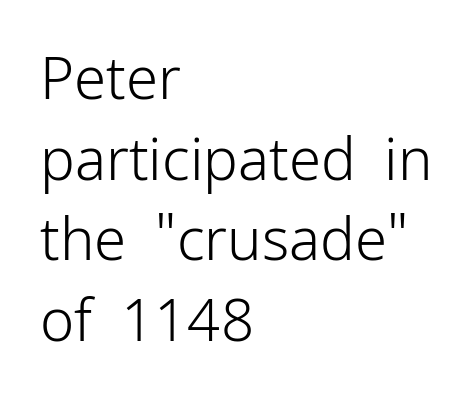
The image shows 58 px light sans-serif type, upright; set left-aligned, normal line spacing (1.39x), normal letter spacing, not underlined; low stroke contrast and a medium x-height.
